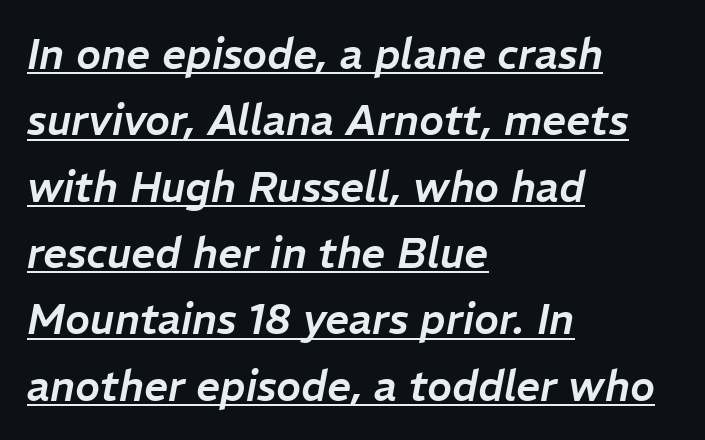
{"italic": "yes", "lean": "right", "slant_degrees": 11, "width": "normal", "stroke_contrast": "low", "x_height": "medium", "monospaced": "no", "underline": "yes", "align": "left", "line_spacing": "normal", "line_spacing_ratio": 1.58, "letter_spacing": "normal", "letter_spacing_em": 0.0, "glyph_px": 42}
